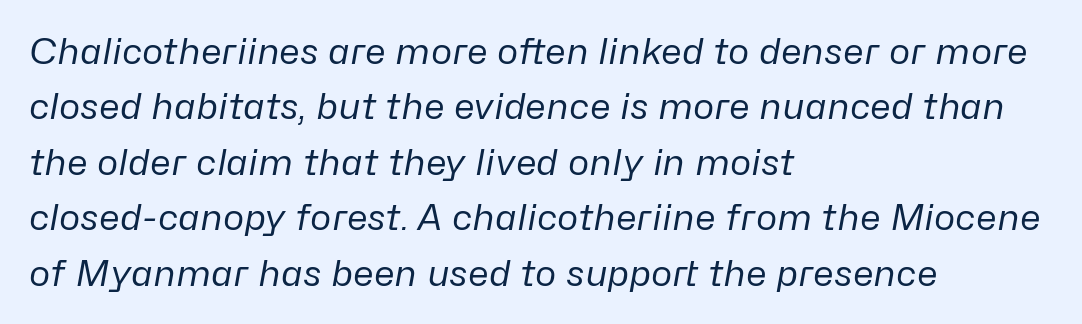
Only glyphs here, with clear space below each row. Between one letter and the next there's only the usual sliver of space. Think of a printed novel: that variable character pitch is what you see here. Line spacing here is normal. The strokes are not fattened; the text isn't bold.
